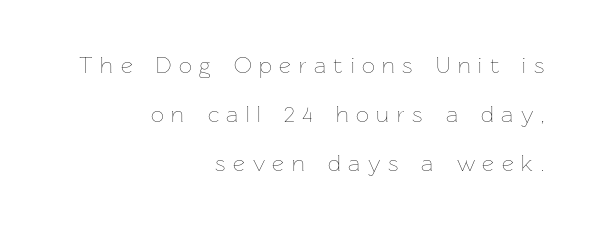
{"italic": "no", "bold": "no", "underline": "no", "align": "right", "line_spacing": "loose", "line_spacing_ratio": 2.13, "letter_spacing": "wide", "letter_spacing_em": 0.33, "glyph_px": 23}
